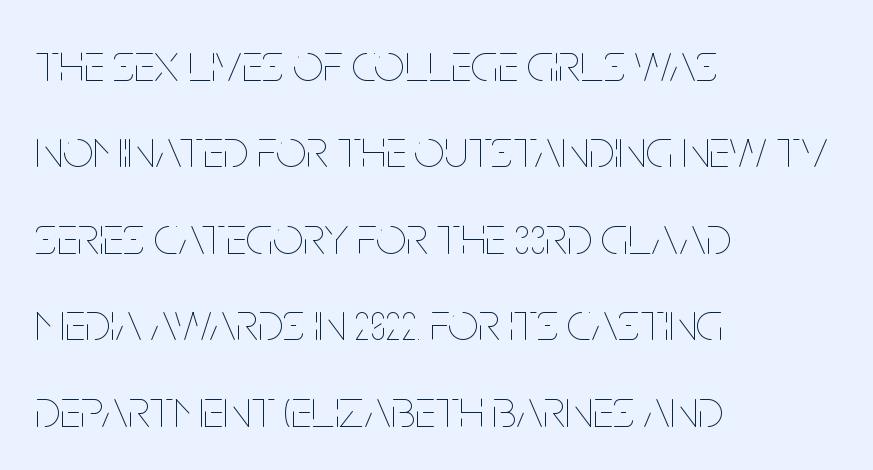
The image shows 54 px thin, condensed type, upright; set left-aligned, normal line spacing (1.6x), normal letter spacing, not underlined; low stroke contrast and a large x-height.
